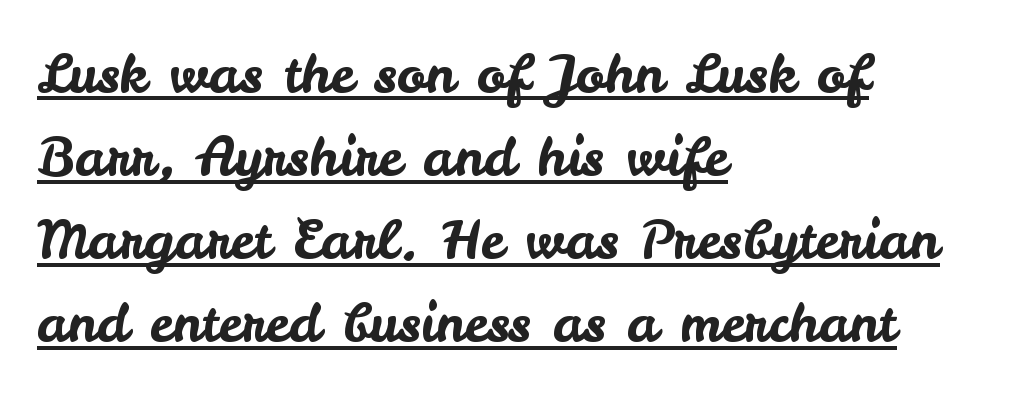
{"serif": "no", "width": "normal", "stroke_contrast": "low", "x_height": "small", "monospaced": "no", "underline": "yes", "align": "left", "line_spacing": "normal", "line_spacing_ratio": 1.54, "letter_spacing": "normal", "letter_spacing_em": 0.0, "glyph_px": 54}
